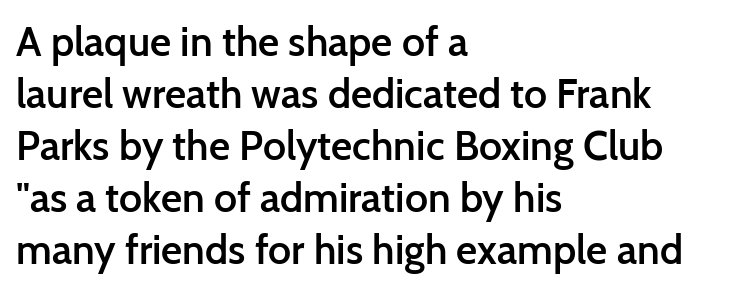
Q: Is the text bold? A: Semi-bold.
Q: Is the text italic (slanted)? A: No, it is upright.
Q: Is the typeface a serif or a sans-serif typeface? A: Sans-serif.
Q: Is the text underlined? A: No.
Q: How is the paragraph aligned? A: Left-aligned.
Q: Is the spacing between letters normal or unusually wide? A: Normal.
Q: Is the spacing between lines tight, normal or loose? A: Normal.
Q: Width (condensed, normal, or wide)? A: Normal.
Q: Stroke contrast? A: Low.
Q: x-height? A: Medium.
Q: Monospaced? A: No.
